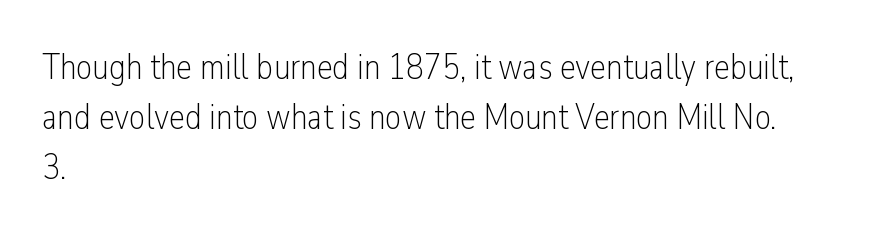
The image shows 36 px light, condensed sans-serif type, upright; set left-aligned, normal line spacing (1.39x), normal letter spacing, not underlined; low stroke contrast and a medium x-height.
